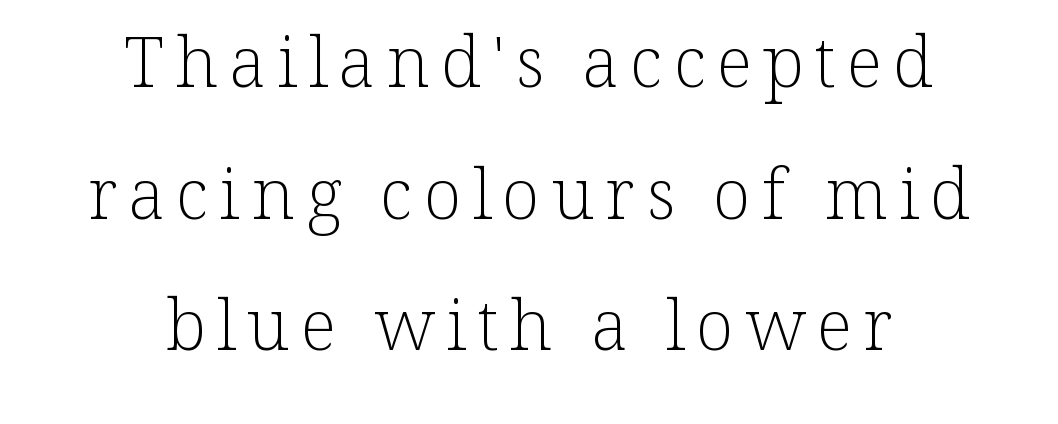
Vertical stems look standard width or narrower in stroke. You can tell from the footed stems that serif type was used. One-word summary of the alignment: center. Rendered with straight, roman letterforms. The zone under the glyphs is completely vacant. Here the designer chose a conventional face with non-uniform glyph widths.
